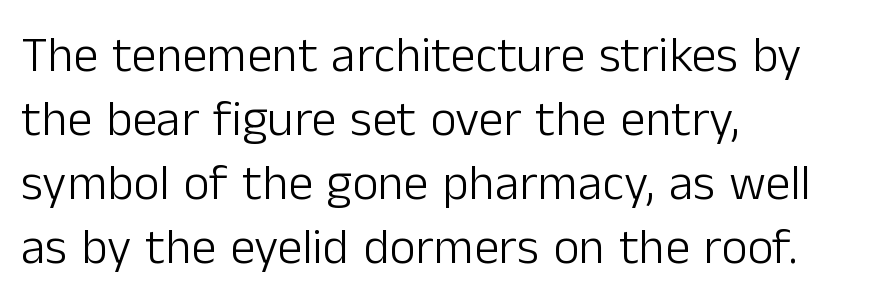
Q: Is the text bold? A: No.
Q: Is the text italic (slanted)? A: No, it is upright.
Q: Is the typeface a serif or a sans-serif typeface? A: Sans-serif.
Q: Is the text underlined? A: No.
Q: How is the paragraph aligned? A: Left-aligned.
Q: Is the spacing between letters normal or unusually wide? A: Normal.
Q: Is the spacing between lines tight, normal or loose? A: Normal.
Q: Width (condensed, normal, or wide)? A: Normal.
Q: Stroke contrast? A: Low.
Q: x-height? A: Medium.
Q: Monospaced? A: No.
